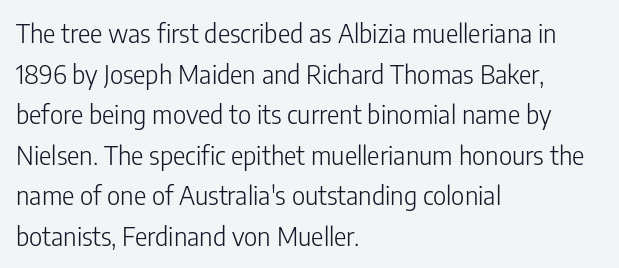
The zone under the glyphs is completely vacant. Letters have the restrained weight of plain body copy at most. Line beginnings align vertically; line endings do not. The gaps between neighbouring characters are ordinary and unremarkable.
